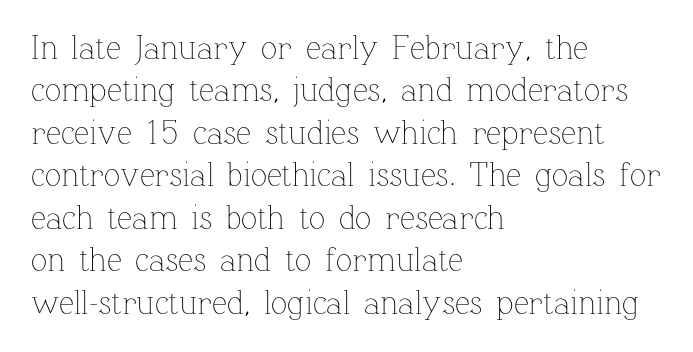
A typesetter would call this proportional, since set widths differ per character. Which margin do the lines hug? The left one — the right edge is uneven. This block has exactly the height ordinary leading produces. Letters rest on an invisible, unmarked baseline.
